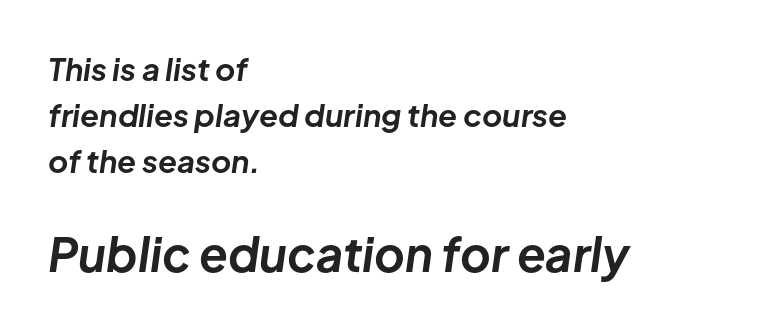
{"italic": "yes", "lean": "right", "slant_degrees": 8, "bold": "yes", "weight": "bold", "width": "normal", "stroke_contrast": "low", "x_height": "medium", "monospaced": "no", "underline": "no", "align": "left", "line_spacing": "normal", "line_spacing_ratio": 1.48, "letter_spacing": "normal", "letter_spacing_em": 0.0, "larger_block": "second", "size_ratio": 1.52, "glyph_px": 47}
